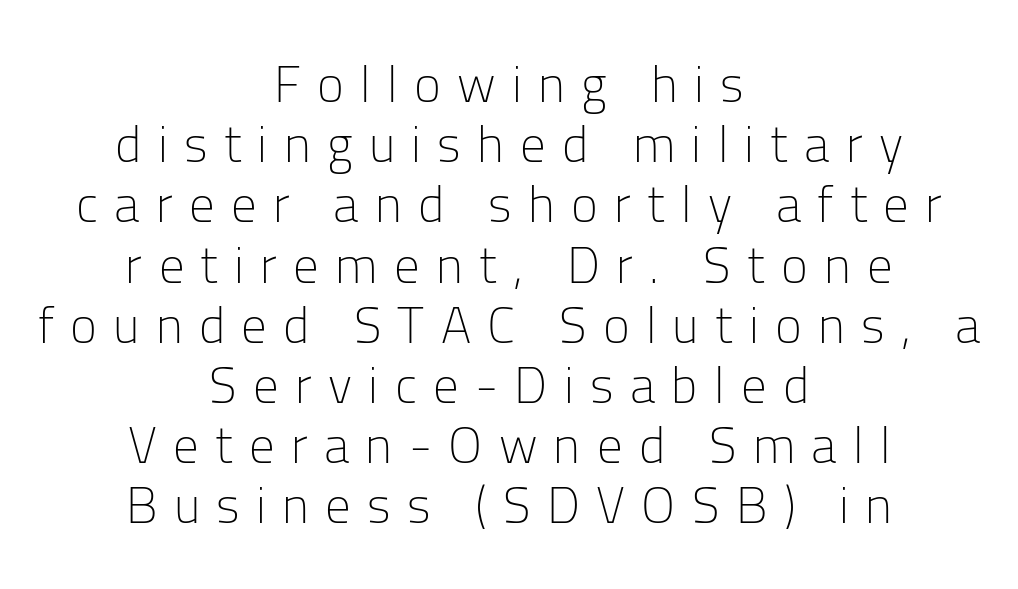
Q: Is the text bold? A: No.
Q: Is the text italic (slanted)? A: No, it is upright.
Q: Is the typeface a serif or a sans-serif typeface? A: Sans-serif.
Q: Is the text underlined? A: No.
Q: How is the paragraph aligned? A: Centered.
Q: Is the spacing between letters normal or unusually wide? A: Unusually wide.
Q: Width (condensed, normal, or wide)? A: Normal.
Q: Stroke contrast? A: Low.
Q: x-height? A: Medium.
Q: Monospaced? A: No.
